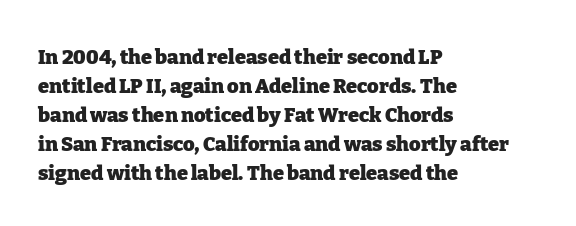
Style check: upright. The block of text has a typical density, with ordinary space between rows. The words here are not underlined. The paragraph shown leans on its left margin. The gaps between neighbouring characters are ordinary and unremarkable.
